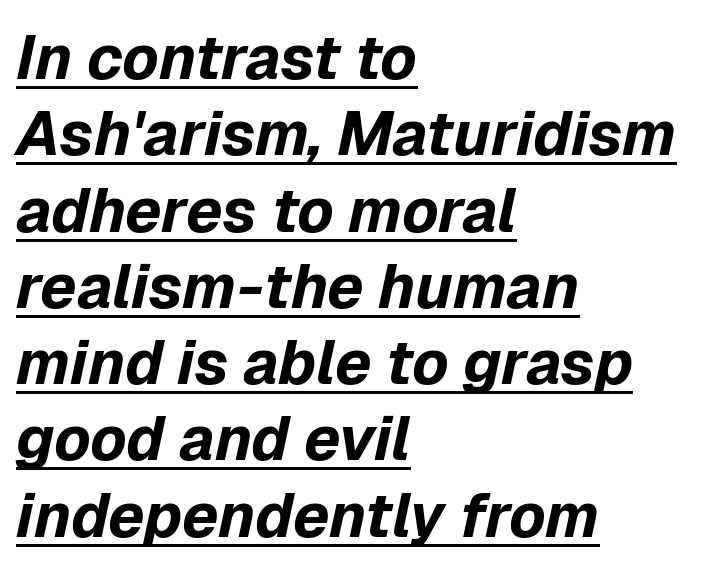
{"italic": "yes", "lean": "right", "slant_degrees": 12, "bold": "yes", "weight": "bold", "width": "normal", "stroke_contrast": "low", "x_height": "medium", "monospaced": "no", "underline": "yes", "align": "left", "line_spacing_ratio": 1.23, "letter_spacing": "normal", "letter_spacing_em": 0.0, "glyph_px": 62}
